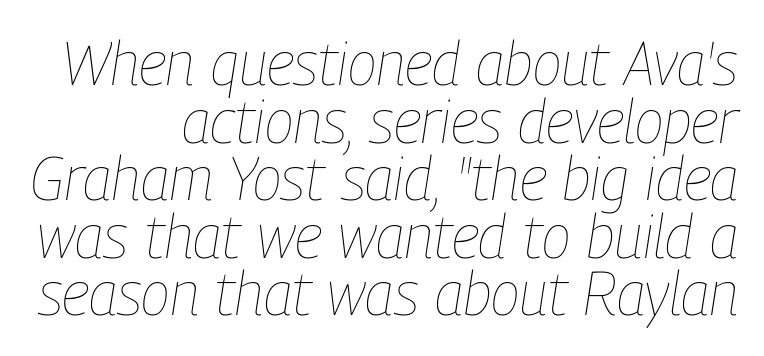
The image shows 60 px thin, condensed type, italic (leaning right); set right-aligned, tight line spacing (0.96x), normal letter spacing, not underlined; low stroke contrast and a medium x-height.
